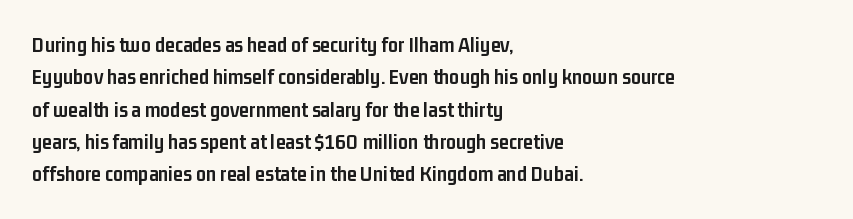
{"italic": "no", "bold": "yes", "underline": "no", "align": "left", "line_spacing": "normal", "line_spacing_ratio": 1.47, "letter_spacing": "normal", "letter_spacing_em": 0.0, "glyph_px": 22}
